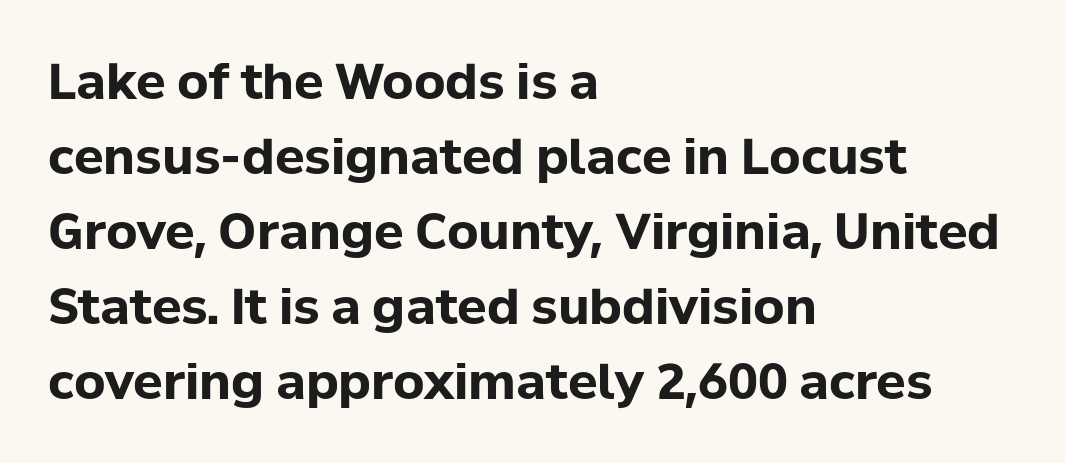
Q: Is the text bold? A: Yes.
Q: Is the text italic (slanted)? A: No, it is upright.
Q: Is the typeface a serif or a sans-serif typeface? A: Sans-serif.
Q: Is the text underlined? A: No.
Q: How is the paragraph aligned? A: Left-aligned.
Q: Is the spacing between letters normal or unusually wide? A: Normal.
Q: Is the spacing between lines tight, normal or loose? A: Normal.
Q: Width (condensed, normal, or wide)? A: Normal.
Q: Stroke contrast? A: Low.
Q: x-height? A: Medium.
Q: Monospaced? A: No.
